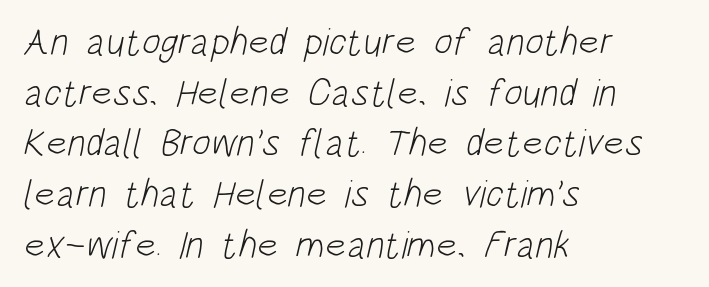
If you drew a ruler down the left edge, every line would touch it. The rendering uses a moderate line-height, typical for paragraphs. Serif or sans? Sans — the stroke terminals are bare. Descenders are the only things crossing below the line. The gaps between neighbouring characters are ordinary and unremarkable. Character widths vary here, with narrow letters taking less room than wide ones.
